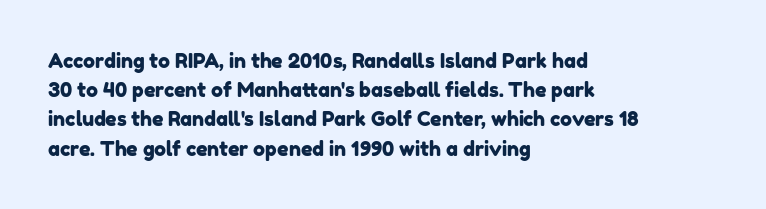
Q: Is the text underlined? A: No.
Q: How is the paragraph aligned? A: Left-aligned.
Q: Is the spacing between letters normal or unusually wide? A: Normal.
Q: Is the spacing between lines tight, normal or loose? A: Normal.
